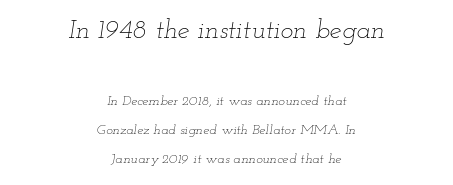
The face used here has a pronounced slope to its letters. Standard letterfit; no display-style spreading of the glyphs. Honestly, the rows look like they've been pulled way apart. Heaviness? Minimal to ordinary, like unemphasized prose.
